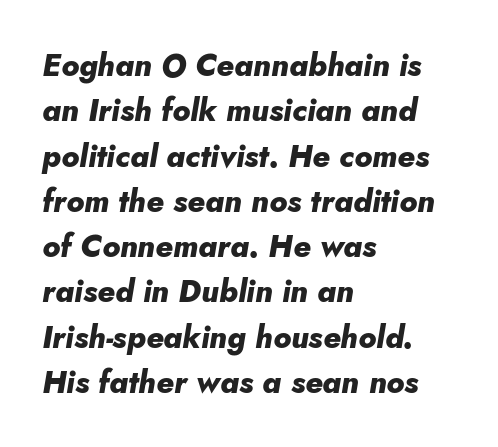
Tracking value appears to be zero — textbook default spacing. Think of a printed novel: that variable character pitch is what you see here. The glyphs look as if they've been sheared to an angle. Weight: bold.
